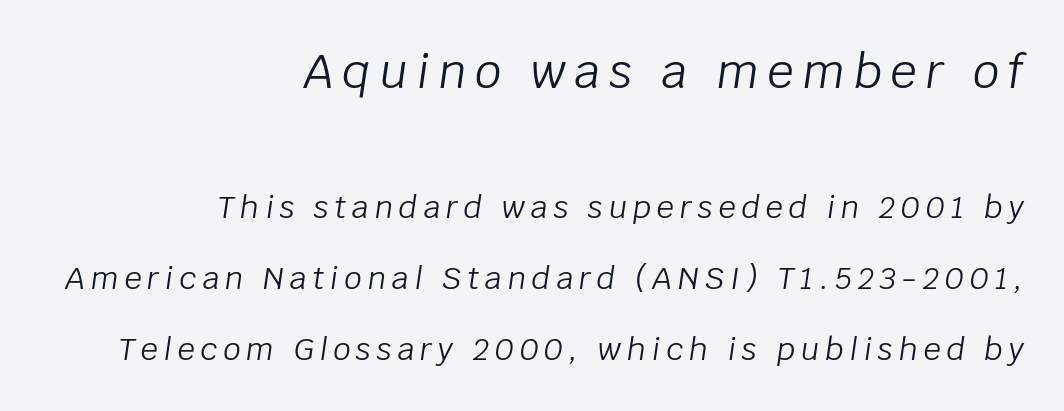
{"italic": "yes", "lean": "right", "slant_degrees": 8, "bold": "no", "weight": "light", "width": "normal", "stroke_contrast": "low", "x_height": "large", "monospaced": "no", "underline": "no", "align": "right", "line_spacing": "loose", "line_spacing_ratio": 2.3, "larger_block": "first", "size_ratio": 1.52, "glyph_px": 47}
